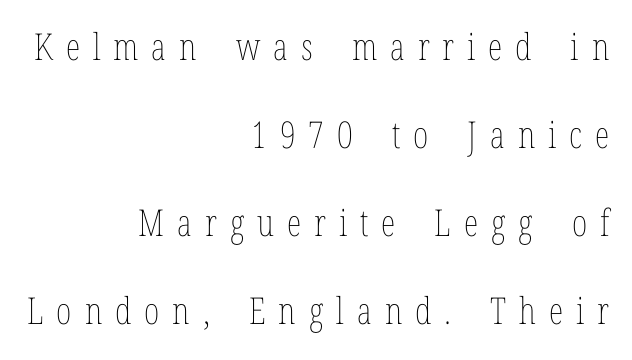
Q: Is the text bold? A: No.
Q: Is the text italic (slanted)? A: No, it is upright.
Q: Is the text underlined? A: No.
Q: How is the paragraph aligned? A: Right-aligned.
Q: Is the spacing between letters normal or unusually wide? A: Unusually wide.
Q: Is the spacing between lines tight, normal or loose? A: Loose.
Q: Width (condensed, normal, or wide)? A: Condensed.
Q: Stroke contrast? A: Low.
Q: x-height? A: Medium.
Q: Monospaced? A: No.
